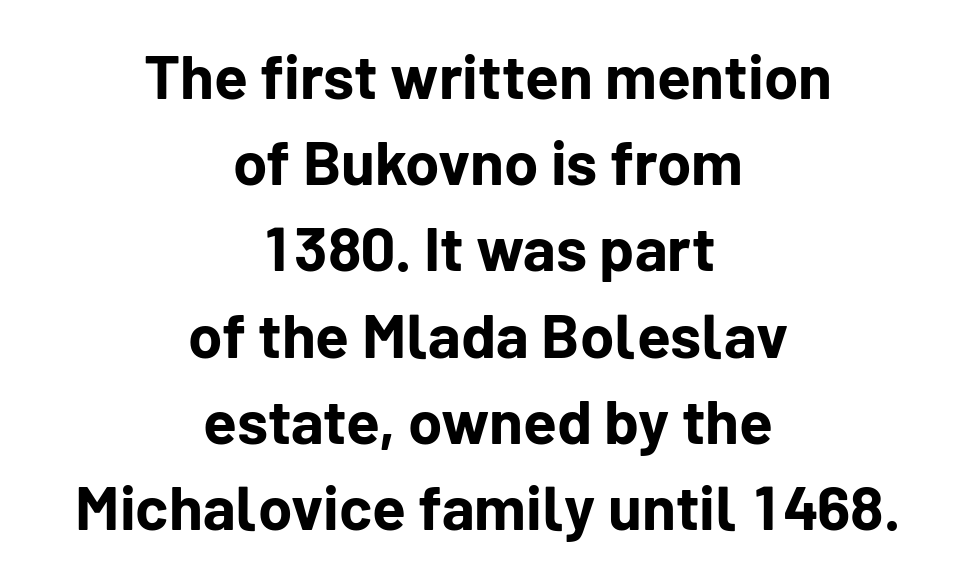
The setting favours the middle, as headings and verse often do. Posture: straight, roman, zero tilt. In terms of leading, this rendering sits right in the middle. Does the type have serifs? No, each stem ends abruptly.
